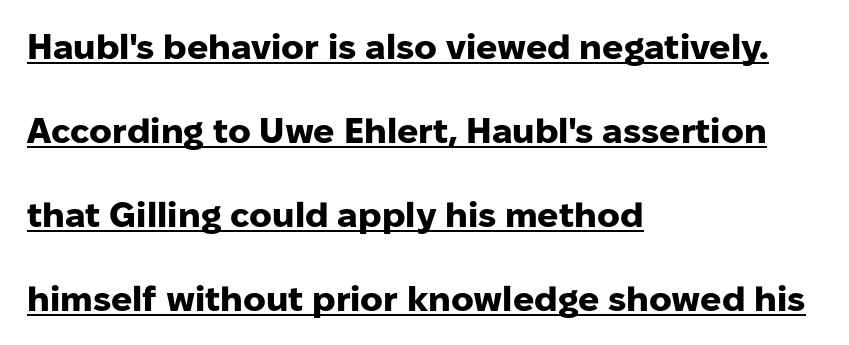
{"serif": "no", "italic": "no", "bold": "yes", "weight": "heavy", "width": "normal", "stroke_contrast": "low", "x_height": "medium", "monospaced": "no", "underline": "yes", "align": "left", "line_spacing": "loose", "line_spacing_ratio": 2.4, "letter_spacing": "normal", "letter_spacing_em": 0.0, "glyph_px": 35}
